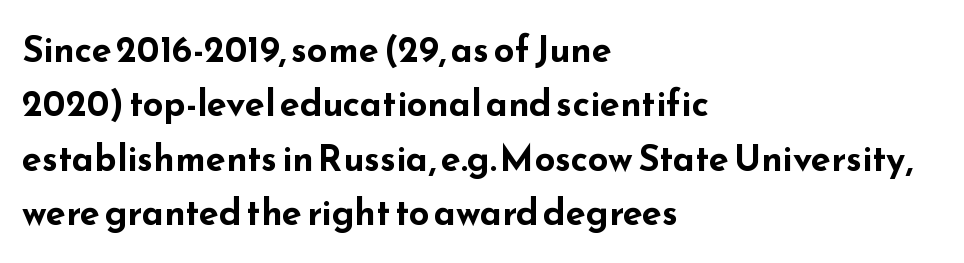
Set as a true bold cut, around the 700 mark. Check the space under the baseline: it is left empty. No feet cap the strokes, marking this as sans-serif type. Regarding leading, the lines here are spaced in the standard way. Is the block centered? No — it sits flush against the left margin. The tracking reads as untouched default to a designer's eye.
